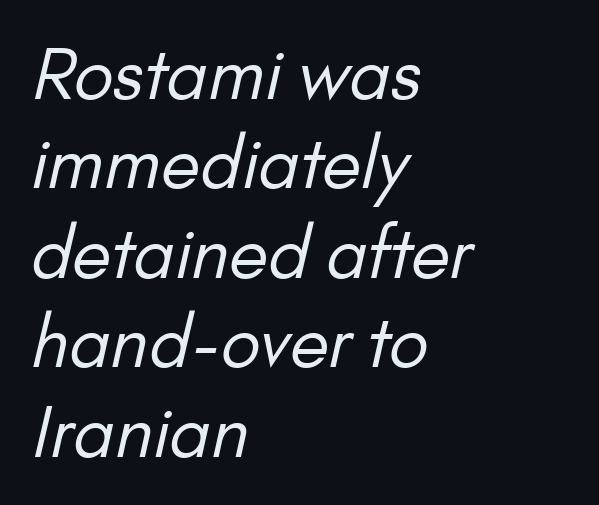
{"serif": "no", "bold": "no", "weight": "regular", "width": "normal", "stroke_contrast": "low", "x_height": "small", "monospaced": "no", "underline": "no", "align": "left", "line_spacing": "normal", "line_spacing_ratio": 1.26, "letter_spacing": "normal", "letter_spacing_em": 0.0, "glyph_px": 71}
